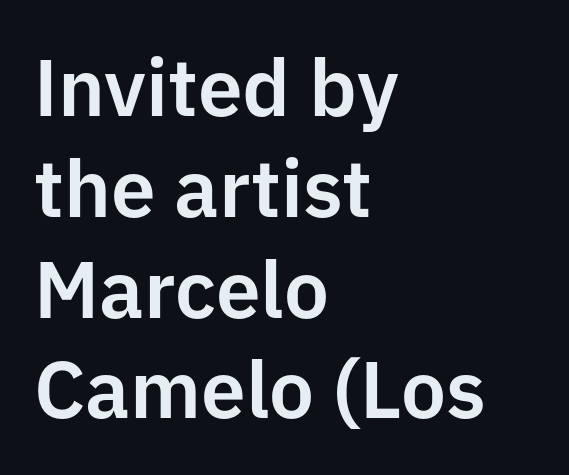
Q: Is the text italic (slanted)? A: No, it is upright.
Q: Is the typeface a serif or a sans-serif typeface? A: Sans-serif.
Q: Is the text underlined? A: No.
Q: How is the paragraph aligned? A: Left-aligned.
Q: Is the spacing between letters normal or unusually wide? A: Normal.
Q: Is the spacing between lines tight, normal or loose? A: Normal.
Q: Width (condensed, normal, or wide)? A: Normal.
Q: Stroke contrast? A: Low.
Q: x-height? A: Medium.
Q: Monospaced? A: No.
